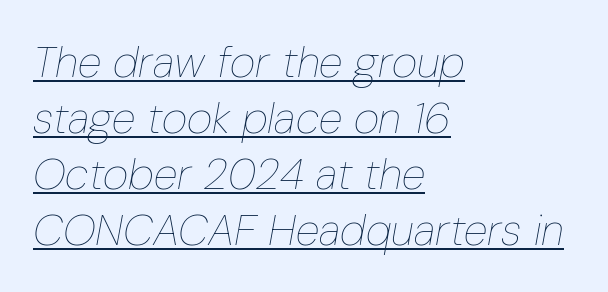
Q: Is the text bold? A: No.
Q: Is the text italic (slanted)? A: Yes, it leans right by about 10 degrees.
Q: Is the text underlined? A: Yes.
Q: How is the paragraph aligned? A: Left-aligned.
Q: Is the spacing between letters normal or unusually wide? A: Normal.
Q: Is the spacing between lines tight, normal or loose? A: Normal.
Q: Width (condensed, normal, or wide)? A: Condensed.
Q: Stroke contrast? A: Low.
Q: x-height? A: Medium.
Q: Monospaced? A: No.
